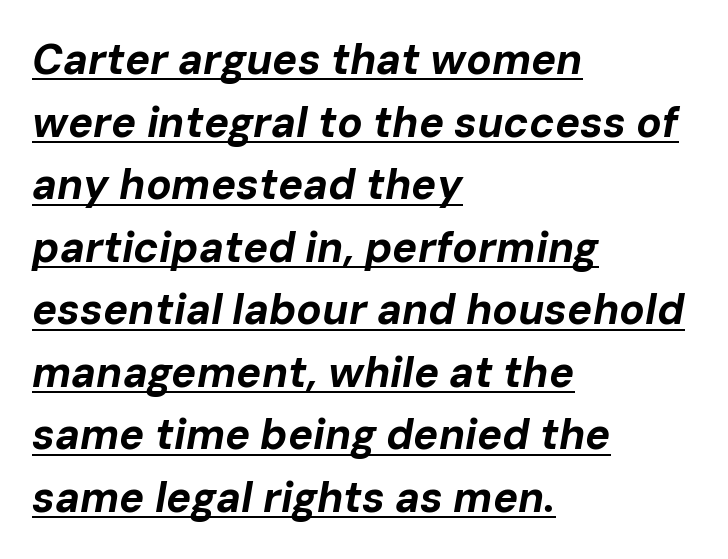
{"italic": "yes", "lean": "right", "slant_degrees": 10, "bold": "yes", "weight": "bold", "width": "normal", "stroke_contrast": "low", "x_height": "medium", "monospaced": "no", "underline": "yes", "align": "left", "line_spacing": "normal", "line_spacing_ratio": 1.49, "letter_spacing": "normal", "letter_spacing_em": 0.0, "glyph_px": 42}
